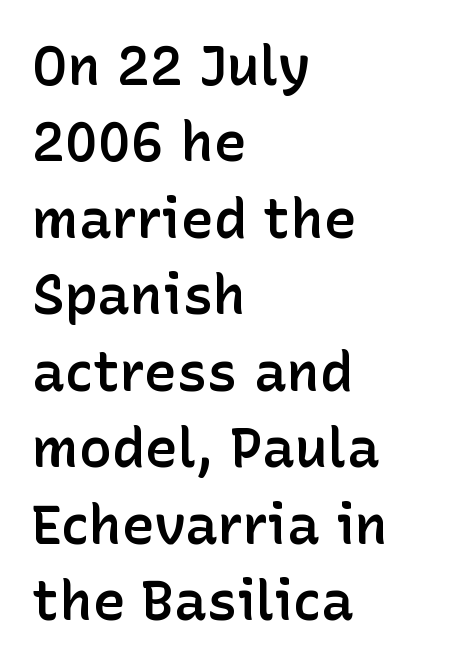
Q: Is the text bold? A: Semi-bold.
Q: Is the text italic (slanted)? A: No, it is upright.
Q: Is the typeface a serif or a sans-serif typeface? A: Sans-serif.
Q: Is the text underlined? A: No.
Q: How is the paragraph aligned? A: Left-aligned.
Q: Is the spacing between letters normal or unusually wide? A: Normal.
Q: Is the spacing between lines tight, normal or loose? A: Normal.
Q: Width (condensed, normal, or wide)? A: Normal.
Q: Stroke contrast? A: Low.
Q: x-height? A: Medium.
Q: Monospaced? A: No.
